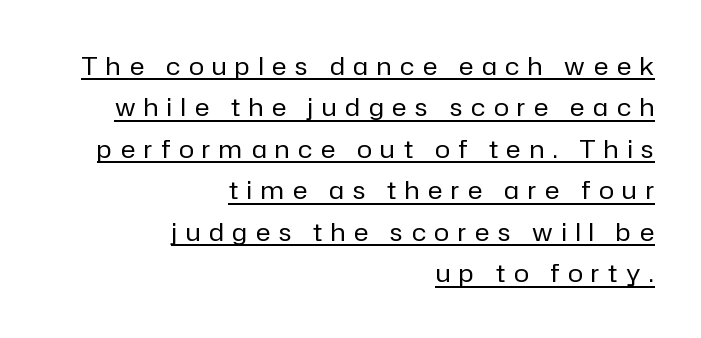
A rule runs beneath these lines of type. Horizontal bands of white between lines are of average thickness. Tall strokes in this sample are plumb rather than angled. A flush-right, rag-left setting is used for this passage.
